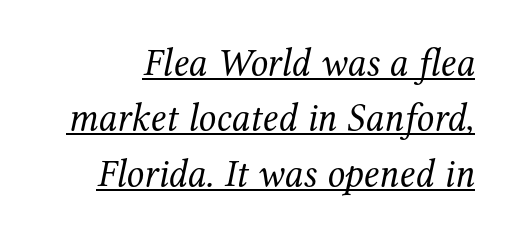
{"serif": "yes", "italic": "yes", "lean": "right", "slant_degrees": 12, "bold": "no", "weight": "regular", "width": "normal", "stroke_contrast": "medium", "x_height": "medium", "monospaced": "no", "underline": "yes", "line_spacing": "normal", "line_spacing_ratio": 1.42, "letter_spacing": "normal", "letter_spacing_em": 0.0, "glyph_px": 39}
